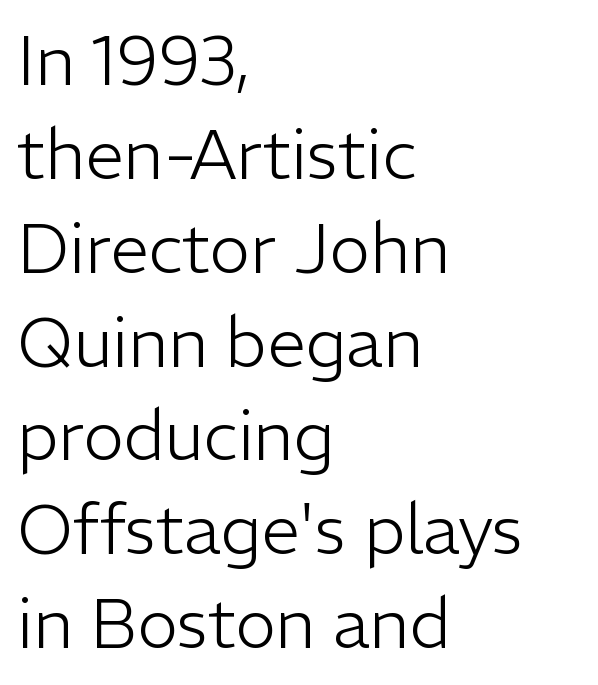
{"serif": "no", "italic": "no", "bold": "no", "weight": "light", "width": "normal", "stroke_contrast": "low", "x_height": "medium", "monospaced": "no", "underline": "no", "align": "left", "line_spacing": "normal", "line_spacing_ratio": 1.36, "letter_spacing": "normal", "letter_spacing_em": 0.0, "glyph_px": 69}
